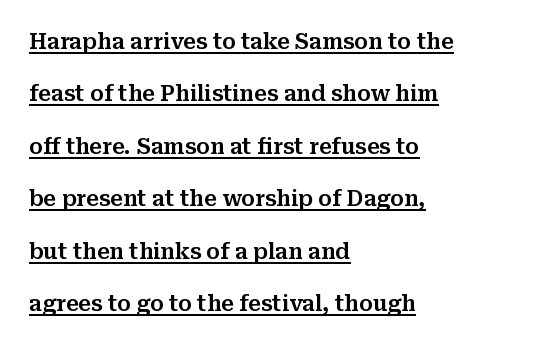
{"italic": "no", "underline": "yes", "align": "left", "line_spacing": "loose", "line_spacing_ratio": 2.5, "letter_spacing": "normal", "letter_spacing_em": 0.0, "glyph_px": 21}
